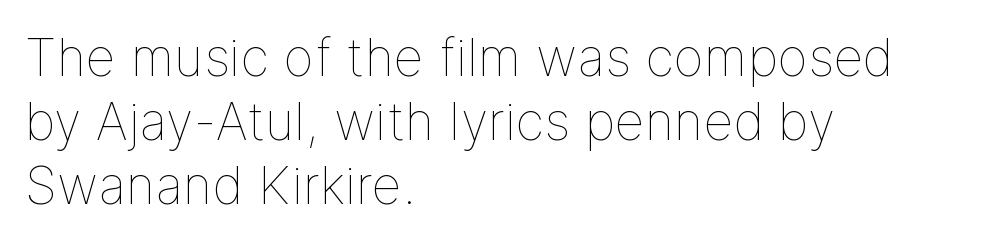
The image shows 52 px thin type, upright; set left-aligned, line spacing 1.23x, normal letter spacing, not underlined; low stroke contrast and a medium x-height.
